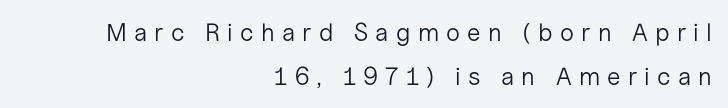
Q: Is the text bold? A: No.
Q: Is the text italic (slanted)? A: No, it is upright.
Q: Is the text underlined? A: No.
Q: How is the paragraph aligned? A: Right-aligned.
Q: Is the spacing between letters normal or unusually wide? A: Unusually wide.
